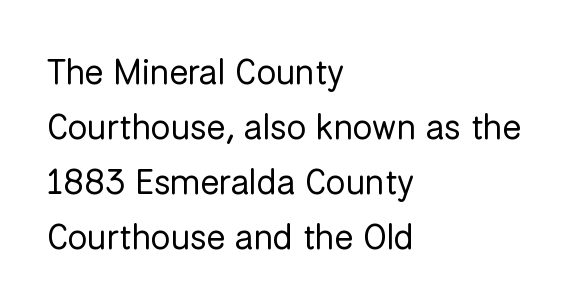
Q: Is the text bold? A: No.
Q: Is the text italic (slanted)? A: No, it is upright.
Q: Is the typeface a serif or a sans-serif typeface? A: Sans-serif.
Q: Is the text underlined? A: No.
Q: How is the paragraph aligned? A: Left-aligned.
Q: Is the spacing between letters normal or unusually wide? A: Normal.
Q: Is the spacing between lines tight, normal or loose? A: Normal.
Q: Width (condensed, normal, or wide)? A: Normal.
Q: Stroke contrast? A: Low.
Q: x-height? A: Medium.
Q: Monospaced? A: No.
